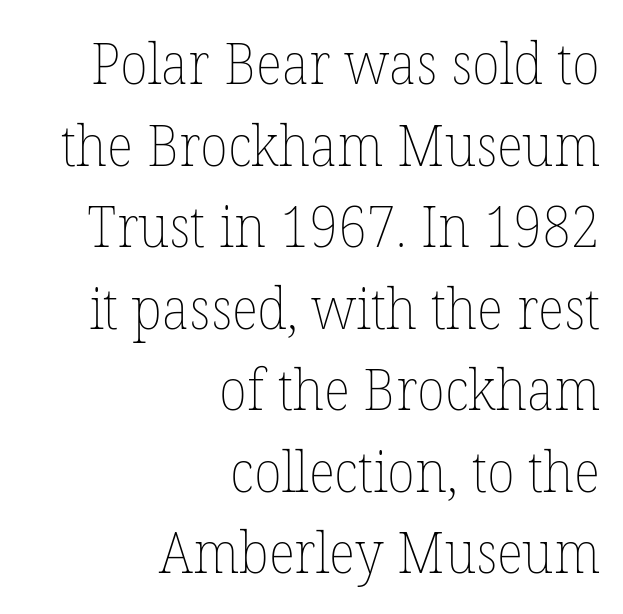
The image shows 57 px thin type, upright; set right-aligned, normal line spacing (1.43x), normal letter spacing, not underlined; low stroke contrast and a medium x-height.
